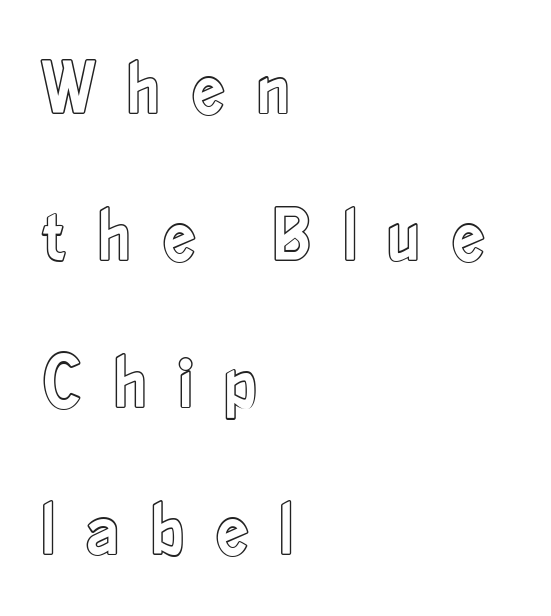
The image shows 75 px condensed type, upright; set left-aligned, loose line spacing (1.96x), unusually wide letter spacing (+0.41 em), not underlined; a small x-height.
